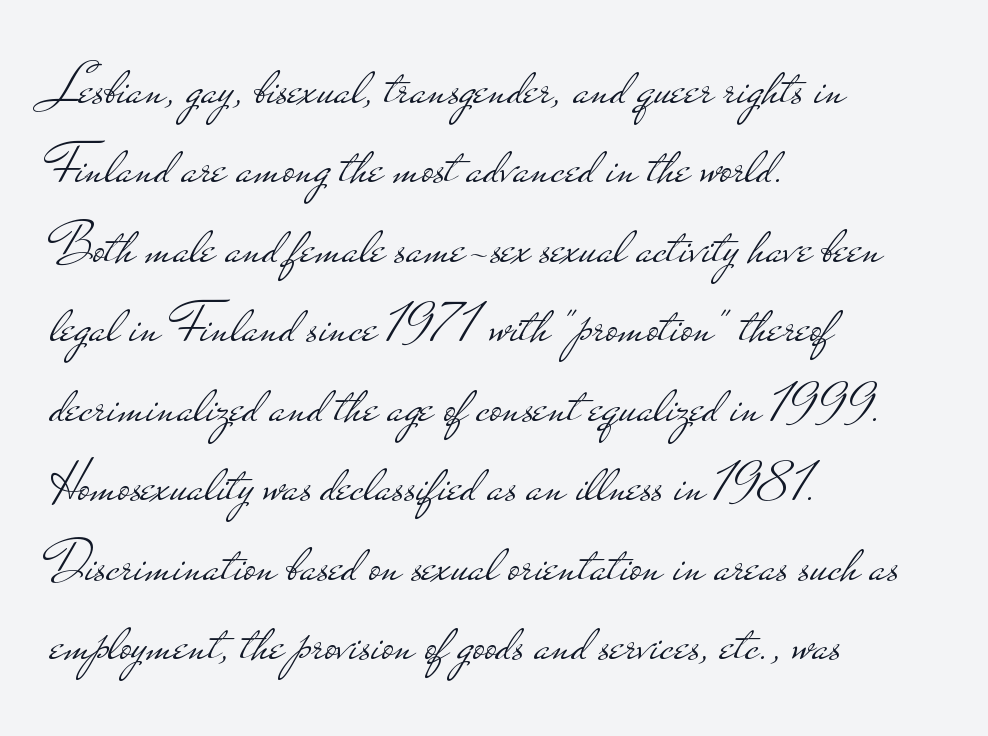
{"serif": "no", "bold": "no", "weight": "light", "width": "wide", "stroke_contrast": "low", "x_height": "small", "monospaced": "no", "underline": "no", "align": "left", "line_spacing": "normal", "line_spacing_ratio": 1.37, "letter_spacing": "normal", "letter_spacing_em": 0.0, "glyph_px": 58}
